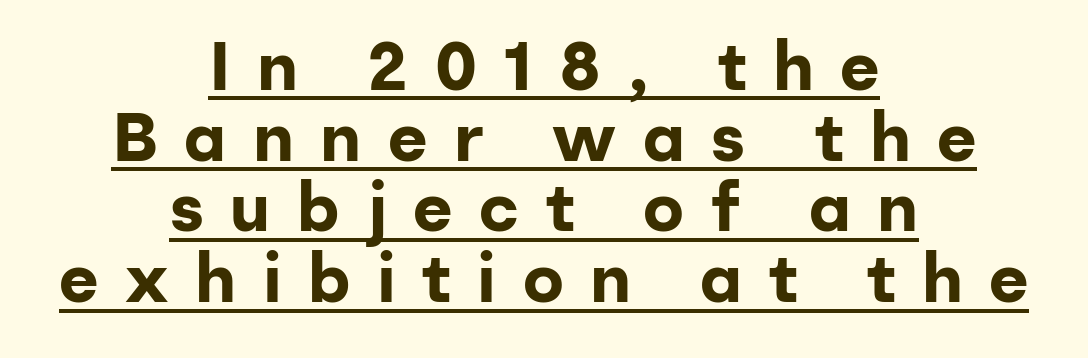
The image shows 68 px bold sans-serif type, upright; set centered, tight line spacing (1.04x), unusually wide letter spacing (+0.39 em), underlined; low stroke contrast and a medium x-height.
